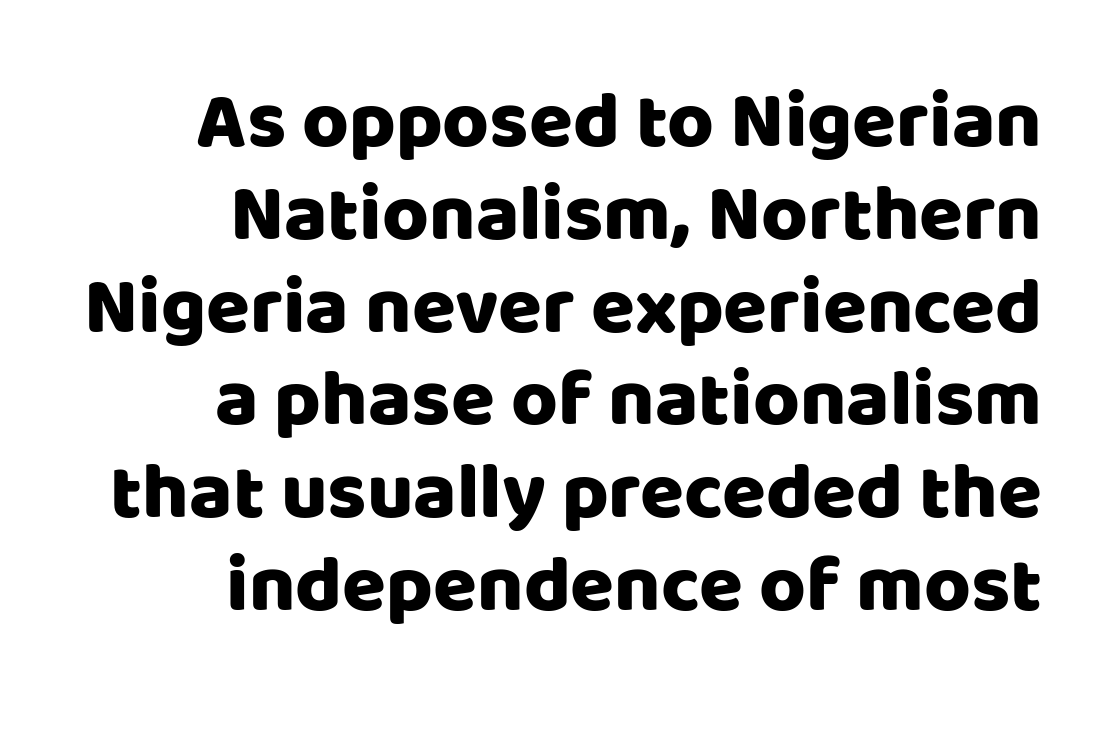
The image shows 80 px sans-serif type, upright; set right-aligned, line spacing 1.16x, normal letter spacing, not underlined; low stroke contrast and a large x-height.
